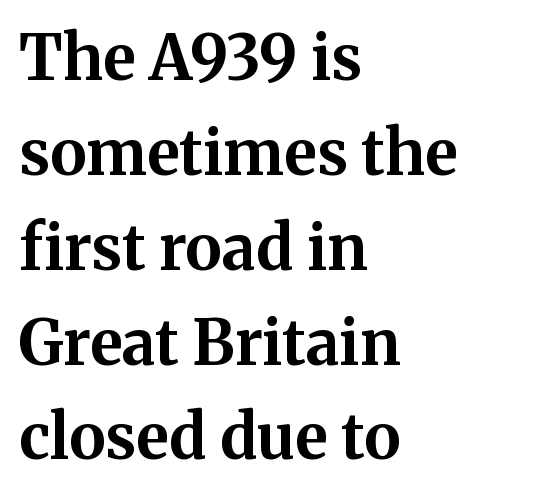
Standard letterfit; no display-style spreading of the glyphs. Do the letters lean? They stand straight. Leftover space on each line is placed entirely after the last word. These lines are rendered in a variable-pitch font. The glyphs are unaccompanied by any horizontal stroke below them.
